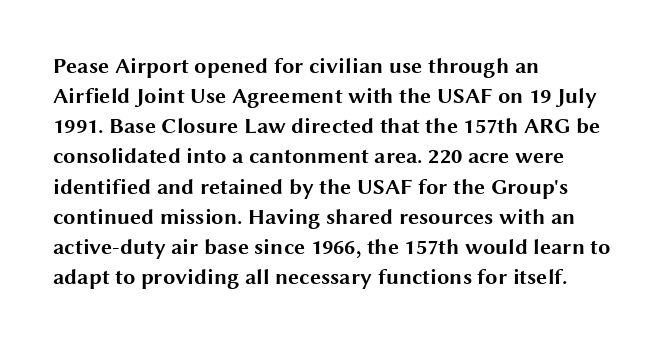
The image shows 22 px bold type, upright; set left-aligned, normal line spacing (1.37x), normal letter spacing, not underlined.
